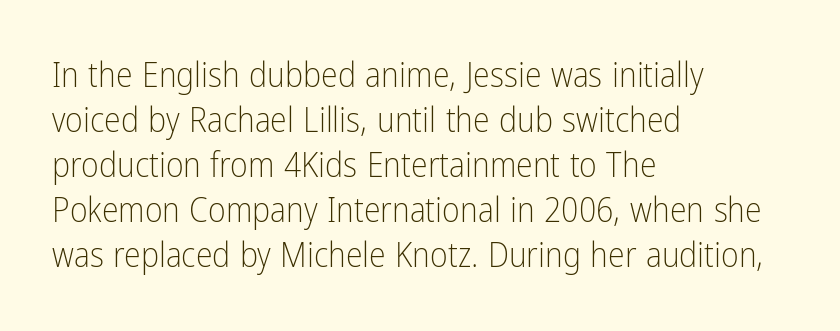
The image shows 34 px light, condensed sans-serif type, upright; set left-aligned, normal line spacing (1.32x), normal letter spacing, not underlined; low stroke contrast and a medium x-height.
